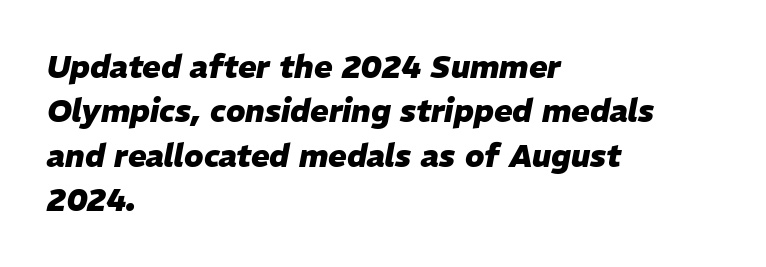
Strong, thick strokes mark this as bold type. The passage shown is not underscored anywhere. Teacher's note: observe the even left margin — that is flush-left alignment. Words appear dense and cohesive because spacing is normal. Observe the lean: these are italic letterforms.
